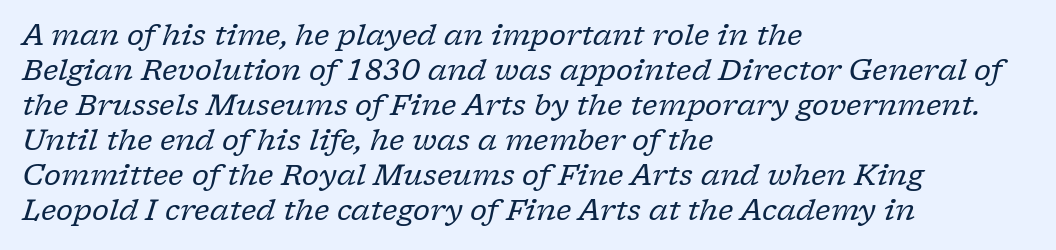
Style check: oblique. Descenders hang freely into open space. Is this a heavy cut? Hardly; it is regular or lighter. Is this a sans? No — the strokes have serifs. Words appear dense and cohesive because spacing is normal. Spacing verdict: proportional, widths tailored to each character.
